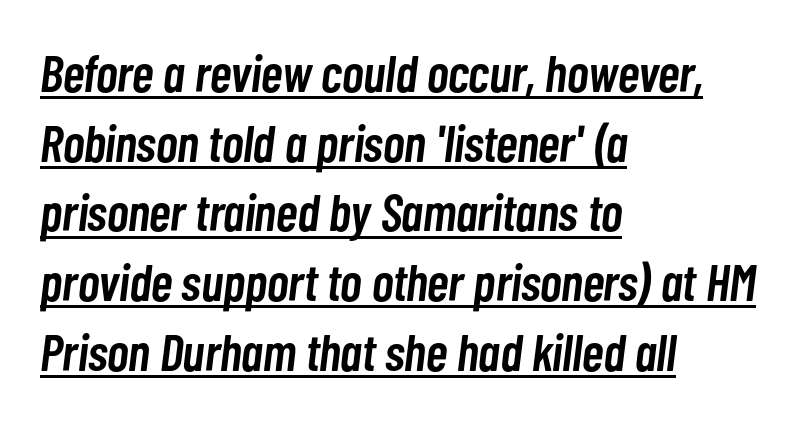
Q: Is the text bold? A: Semi-bold.
Q: Is the text italic (slanted)? A: Yes, it leans right by about 7 degrees.
Q: Is the text underlined? A: Yes.
Q: How is the paragraph aligned? A: Left-aligned.
Q: Is the spacing between letters normal or unusually wide? A: Normal.
Q: Is the spacing between lines tight, normal or loose? A: Normal.
Q: Width (condensed, normal, or wide)? A: Condensed.
Q: Stroke contrast? A: Low.
Q: x-height? A: Medium.
Q: Monospaced? A: No.
